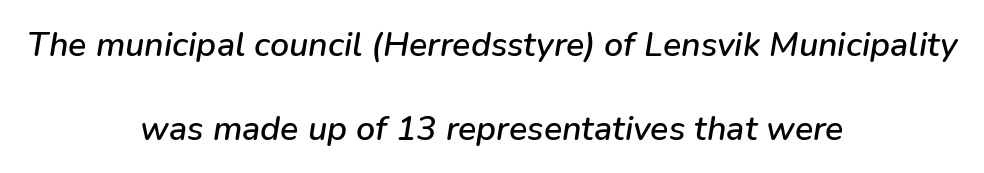
The image shows 34 px text type, italic (leaning right); set centered, loose line spacing (2.46x), normal letter spacing, not underlined; low stroke contrast and a medium x-height.
